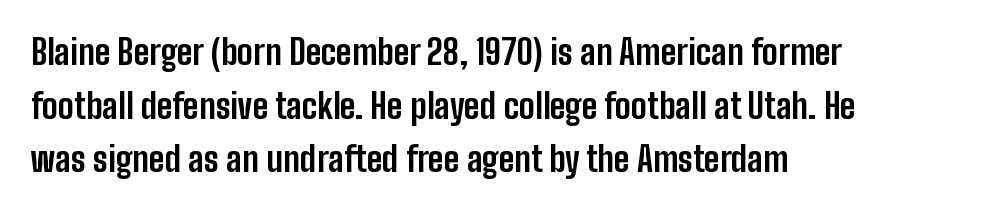
{"serif": "no", "italic": "no", "bold": "yes", "weight": "bold", "width": "condensed", "stroke_contrast": "low", "x_height": "medium", "monospaced": "no", "underline": "no", "align": "left", "line_spacing": "normal", "line_spacing_ratio": 1.58, "letter_spacing": "normal", "letter_spacing_em": 0.0, "glyph_px": 34}
